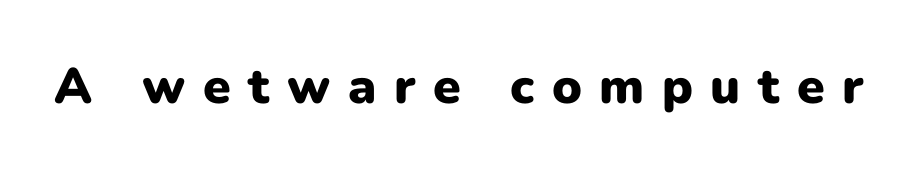
Is the letter spacing exaggerated? Yes — the characters are pushed far apart. Font category for this specimen: sans-serif. You could not count columns in this text — the font is proportionally spaced. Typographic density is high because the face is bold. The glyphs are unaccompanied by any horizontal stroke below them.
